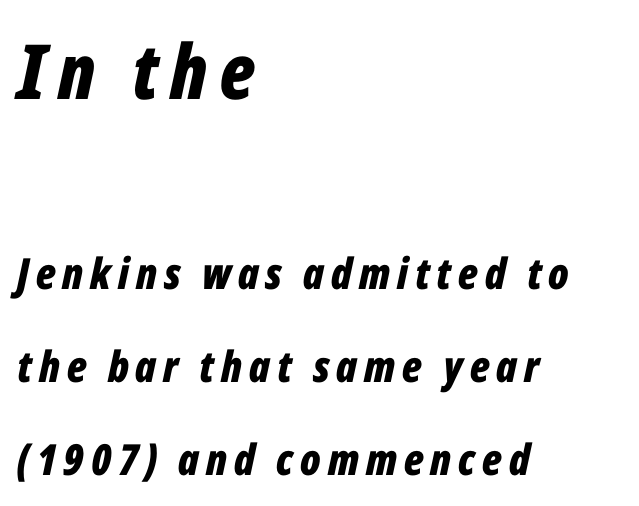
The image shows 76 px bold, condensed type, italic (leaning right); set left-aligned, loose line spacing (2.17x), not underlined; the first (top) block is 1.77x larger; low stroke contrast and a medium x-height.
